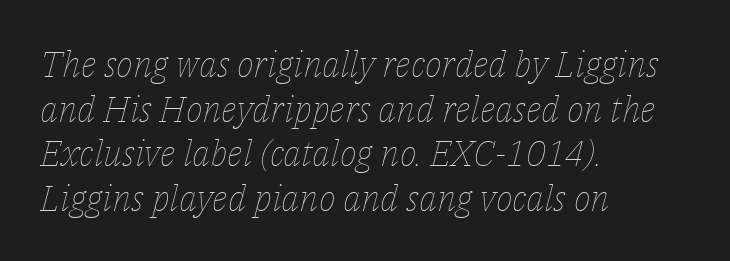
Is this a fixed-width face? No — the glyphs have proportional, varying widths. In terms of letterspacing, this is plain default setting. It's the slanting kind of type. No letter is thick-stroked: the sample isn't bold.
